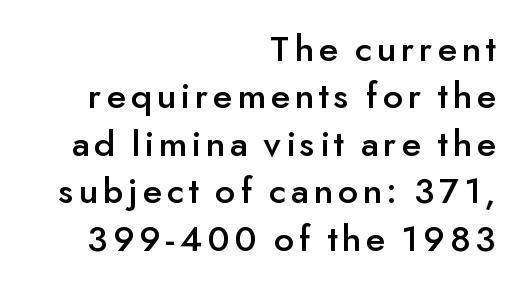
{"serif": "no", "italic": "no", "width": "normal", "stroke_contrast": "low", "x_height": "small", "monospaced": "no", "underline": "no", "align": "right", "line_spacing": "normal", "line_spacing_ratio": 1.25, "glyph_px": 38}
